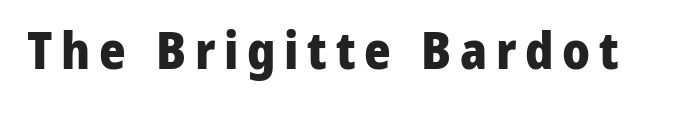
The image shows 51 px heavy sans-serif type, upright; set not underlined; low stroke contrast and a medium x-height.
